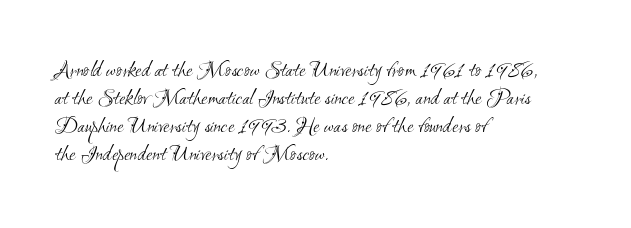
{"bold": "no", "underline": "no", "align": "left", "line_spacing_ratio": 1.22, "letter_spacing": "normal", "letter_spacing_em": 0.0, "glyph_px": 23}
